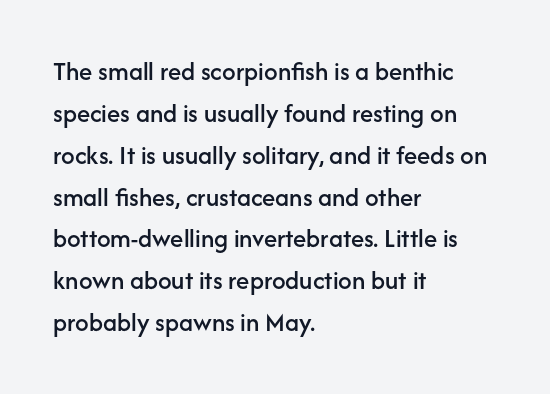
{"italic": "no", "underline": "no", "align": "left", "line_spacing": "normal", "line_spacing_ratio": 1.55, "letter_spacing": "normal", "letter_spacing_em": 0.0, "glyph_px": 27}
